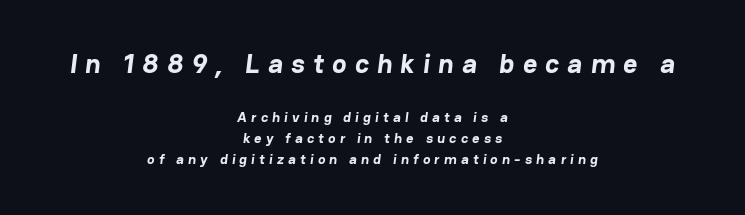
Q: Is the text bold? A: Yes.
Q: Is the text underlined? A: No.
Q: How is the paragraph aligned? A: Centered.
Q: Is the spacing between letters normal or unusually wide? A: Unusually wide.
Q: Is the spacing between lines tight, normal or loose? A: Normal.
Q: Which block of text is set in a larger size, the first (top) or the second (bottom)? A: The first (top) one.
